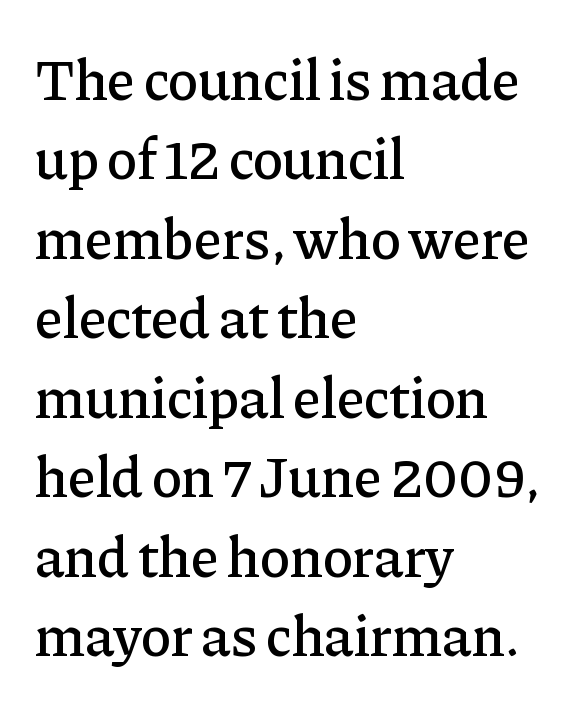
{"serif": "yes", "italic": "no", "width": "normal", "stroke_contrast": "low", "x_height": "medium", "monospaced": "no", "underline": "no", "align": "left", "line_spacing": "normal", "line_spacing_ratio": 1.37, "letter_spacing": "normal", "letter_spacing_em": 0.0, "glyph_px": 58}
